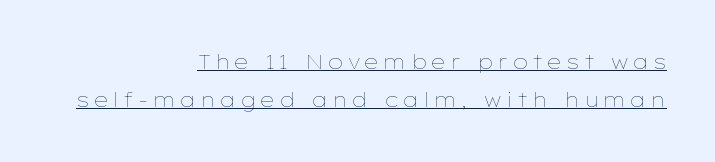
Q: Is the text bold? A: No.
Q: Is the text italic (slanted)? A: No, it is upright.
Q: Is the text underlined? A: Yes.
Q: How is the paragraph aligned? A: Right-aligned.
Q: Is the spacing between letters normal or unusually wide? A: Unusually wide.
Q: Is the spacing between lines tight, normal or loose? A: Loose.
